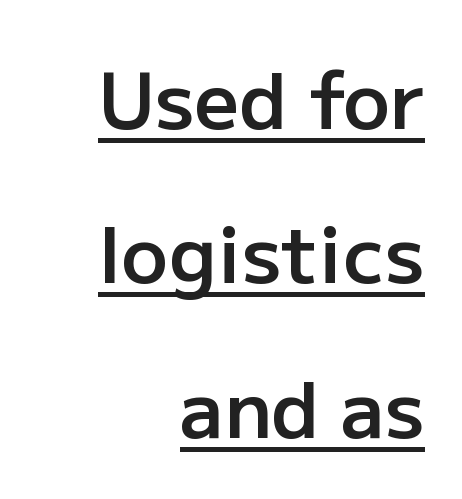
Q: Is the text bold? A: Semi-bold.
Q: Is the text italic (slanted)? A: No, it is upright.
Q: Is the typeface a serif or a sans-serif typeface? A: Sans-serif.
Q: Is the text underlined? A: Yes.
Q: How is the paragraph aligned? A: Right-aligned.
Q: Is the spacing between letters normal or unusually wide? A: Normal.
Q: Is the spacing between lines tight, normal or loose? A: Loose.
Q: Width (condensed, normal, or wide)? A: Normal.
Q: Stroke contrast? A: Low.
Q: x-height? A: Medium.
Q: Monospaced? A: No.
